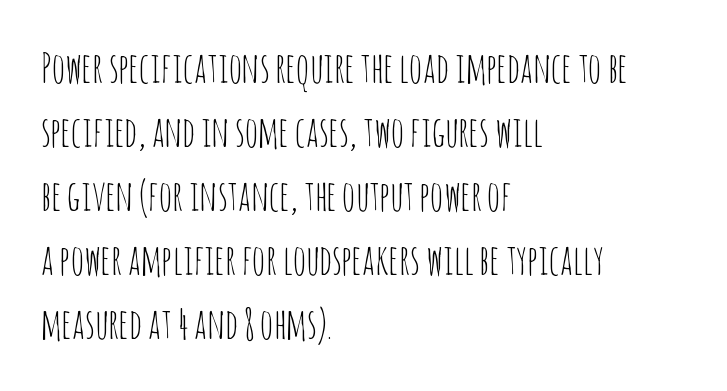
Decoration check: the copy has no underline. Left-aligned paragraph, ragged on the right. Observe the ordinary spacing: letters are neighbours, not strangers. Unlike italic type, these characters show no tilt at all. The face used here is proportionally spaced, like ordinary book or web type.
